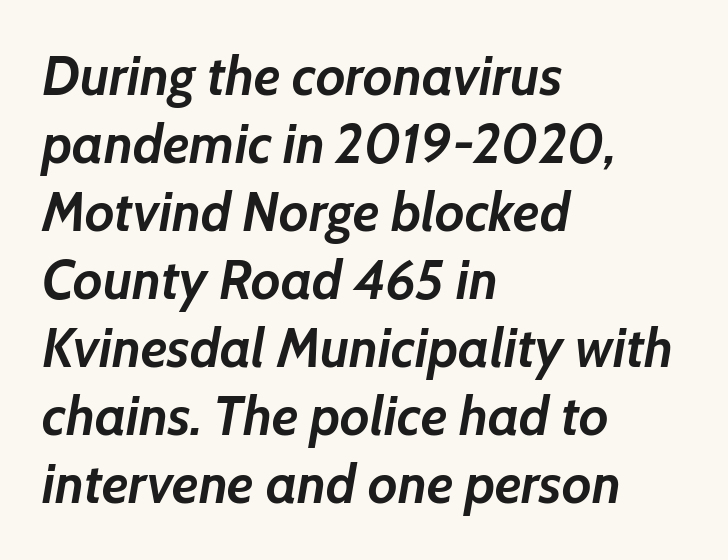
Q: Is the text bold? A: Yes.
Q: Is the text italic (slanted)? A: Yes, it leans right by about 7 degrees.
Q: Is the text underlined? A: No.
Q: How is the paragraph aligned? A: Left-aligned.
Q: Is the spacing between letters normal or unusually wide? A: Normal.
Q: Is the spacing between lines tight, normal or loose? A: Normal.
Q: Width (condensed, normal, or wide)? A: Normal.
Q: Stroke contrast? A: Low.
Q: x-height? A: Medium.
Q: Monospaced? A: No.
